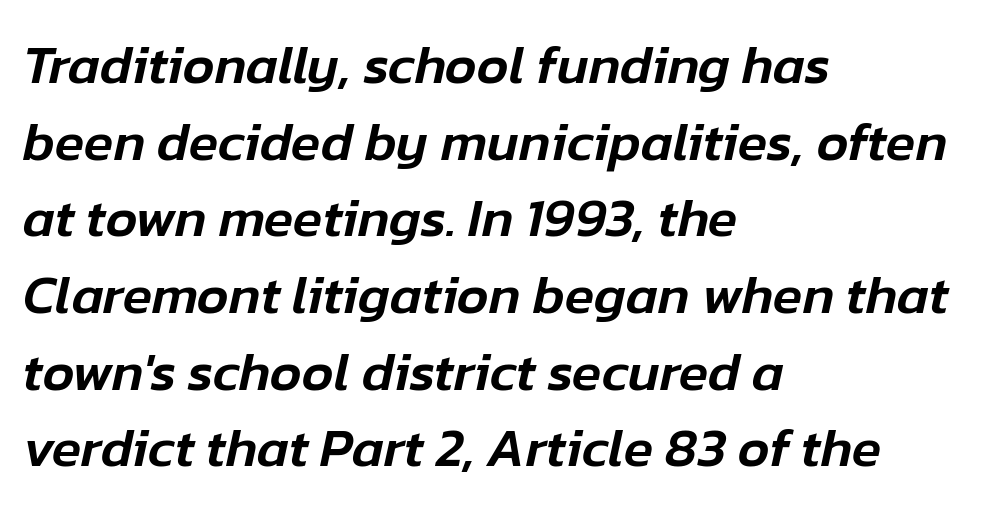
{"italic": "yes", "lean": "right", "slant_degrees": 12, "width": "normal", "stroke_contrast": "low", "x_height": "medium", "monospaced": "no", "underline": "no", "align": "left", "line_spacing": "normal", "line_spacing_ratio": 1.42, "letter_spacing": "normal", "letter_spacing_em": 0.0, "glyph_px": 54}
